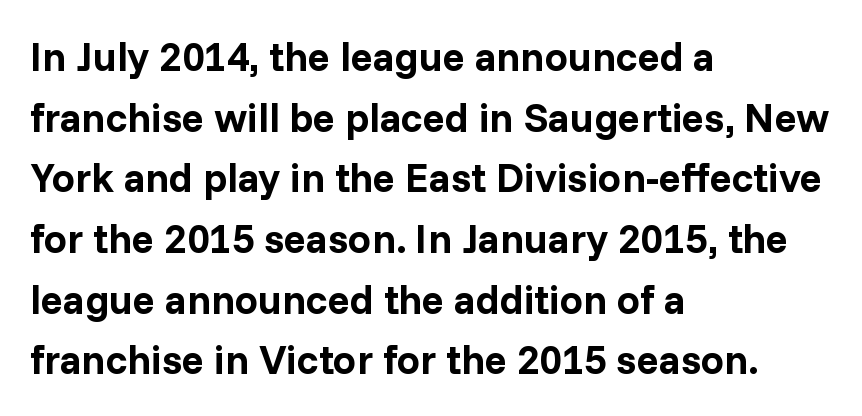
The image shows 41 px bold sans-serif type, upright; set left-aligned, normal line spacing (1.48x), normal letter spacing, not underlined; low stroke contrast and a medium x-height.
